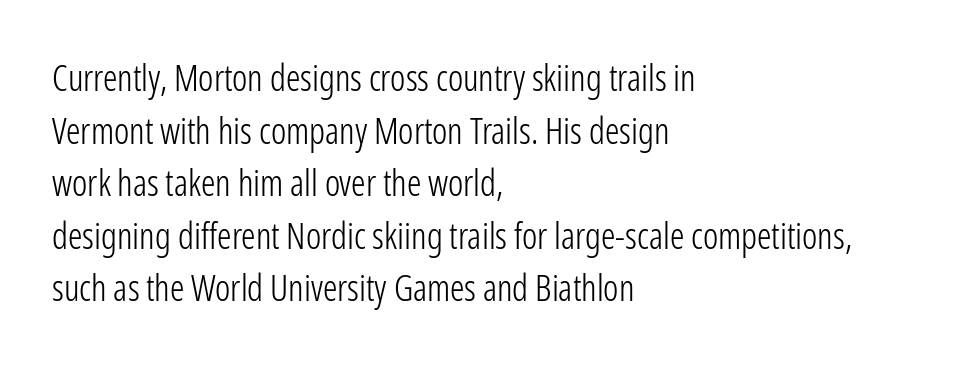
Typeset ragged right — the left edge is the straight one. Bare-footed words on every line. Looks like regular typesetting: each glyph gets only the width it needs. This sample uses plain, unmodified letter spacing. The line-height multiplier appears to be the usual default. Weight: in the light-to-regular range.
